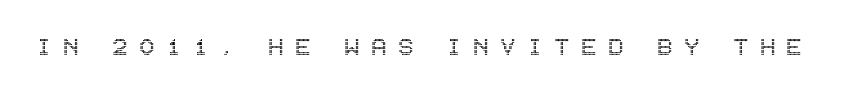
When letters stand straight like this, we call the style roman or upright. Tracking here is generous; glyphs stand well apart from one another. The zone under the glyphs is completely vacant.
